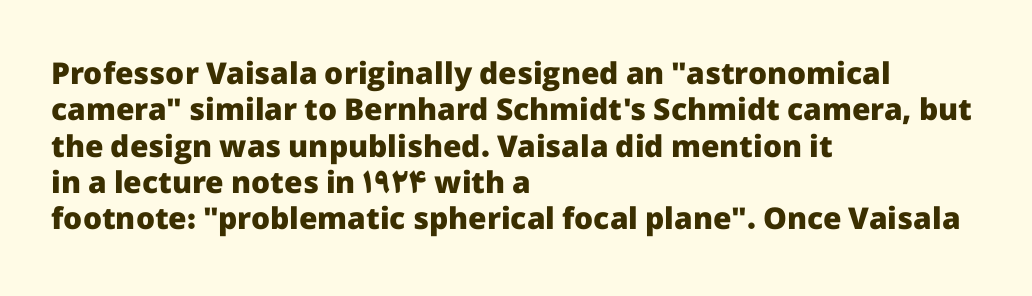
The image shows 30 px heavy sans-serif type, upright; set left-aligned, line spacing 1.21x, normal letter spacing, not underlined; low stroke contrast and a medium x-height.
